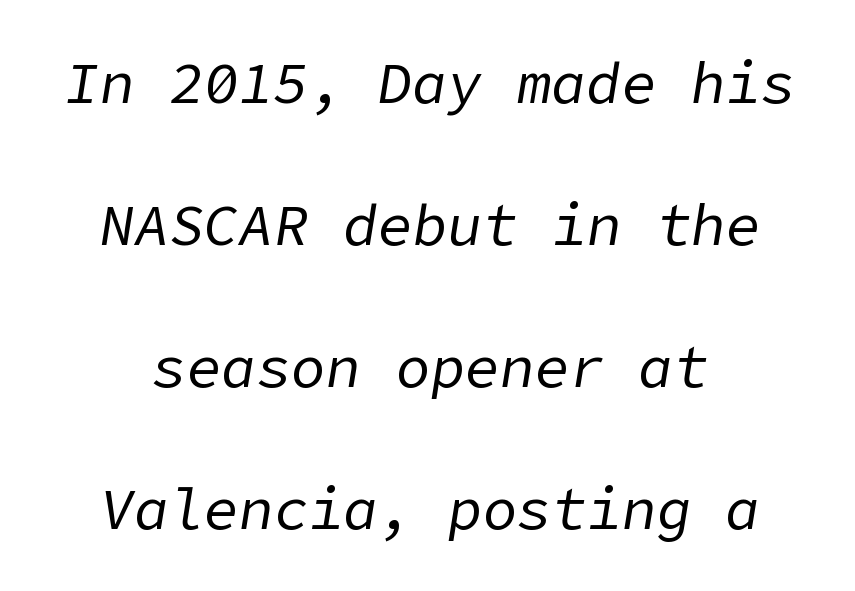
Underline: absent. The letterforms sit shoulder to shoulder at normal distance. Compared with a typical body face, this is equally light or lighter still. In CSS terms this would be text-align: center. Baseline-to-baseline distance is far greater than the letter height. When letters slant like this, we call the style italic.
